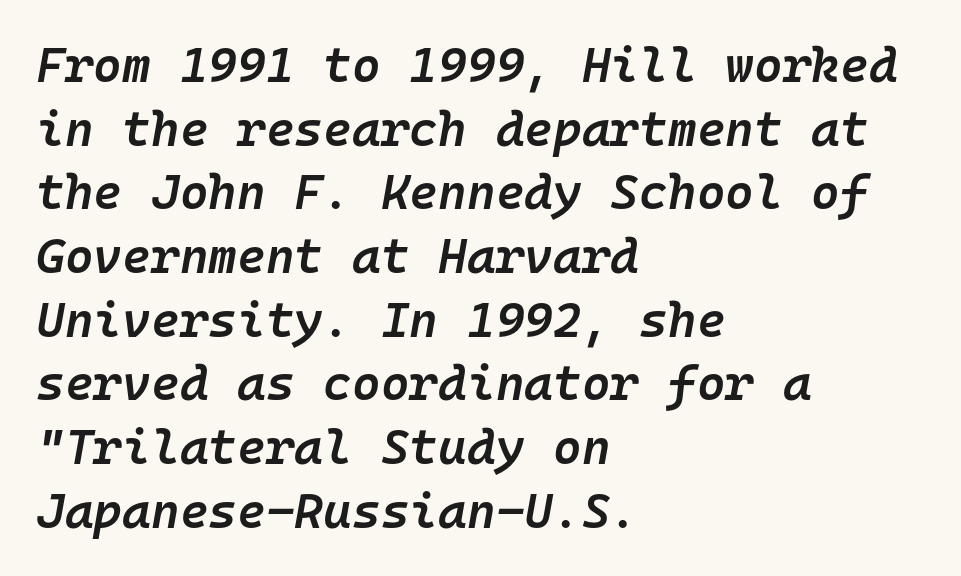
Q: Is the text bold? A: Semi-bold.
Q: Is the text italic (slanted)? A: Yes, it leans right by about 10 degrees.
Q: Is the text underlined? A: No.
Q: How is the paragraph aligned? A: Left-aligned.
Q: Is the spacing between letters normal or unusually wide? A: Normal.
Q: Is the spacing between lines tight, normal or loose? A: Normal.
Q: Width (condensed, normal, or wide)? A: Normal.
Q: Stroke contrast? A: Low.
Q: x-height? A: Medium.
Q: Monospaced? A: Yes.
